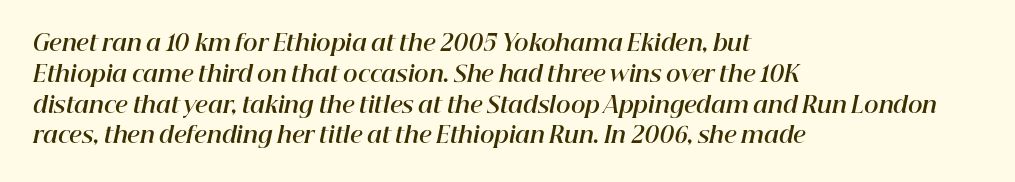
{"italic": "yes", "lean": "right", "slant_degrees": 12, "bold": "yes", "underline": "no", "align": "left", "line_spacing": "normal", "line_spacing_ratio": 1.4, "letter_spacing": "normal", "letter_spacing_em": 0.0, "glyph_px": 22}
